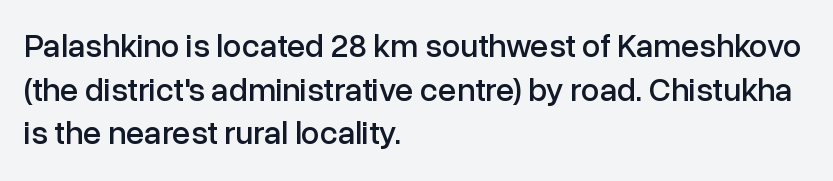
{"serif": "no", "italic": "no", "width": "normal", "stroke_contrast": "low", "x_height": "medium", "monospaced": "no", "underline": "no", "align": "left", "line_spacing": "normal", "line_spacing_ratio": 1.32, "letter_spacing": "normal", "letter_spacing_em": 0.0, "glyph_px": 33}
